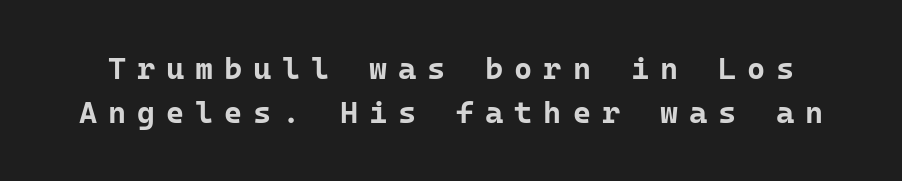
{"serif": "no", "italic": "no", "bold": "yes", "weight": "bold", "width": "normal", "stroke_contrast": "low", "x_height": "medium", "monospaced": "yes", "underline": "no", "line_spacing": "normal", "line_spacing_ratio": 1.41, "letter_spacing": "wide", "letter_spacing_em": 0.35, "glyph_px": 31}
